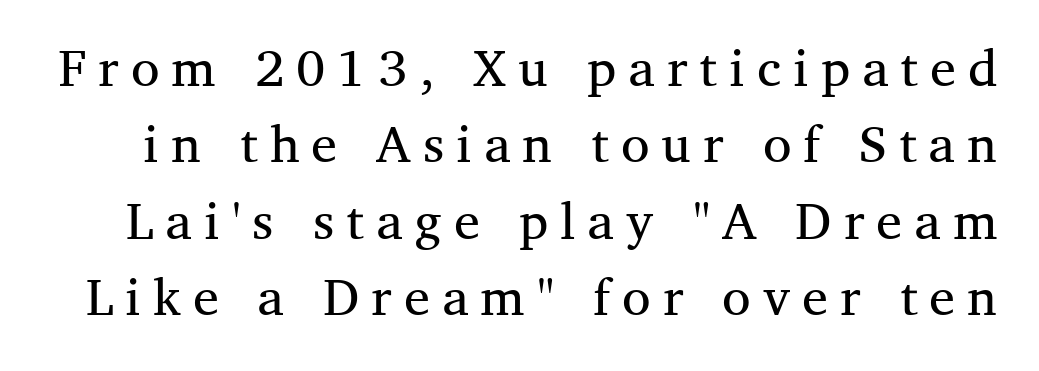
Q: Is the text bold? A: No.
Q: Is the text italic (slanted)? A: No, it is upright.
Q: Is the typeface a serif or a sans-serif typeface? A: Serif.
Q: Is the text underlined? A: No.
Q: Is the spacing between letters normal or unusually wide? A: Unusually wide.
Q: Is the spacing between lines tight, normal or loose? A: Normal.
Q: Width (condensed, normal, or wide)? A: Normal.
Q: Stroke contrast? A: Medium.
Q: x-height? A: Medium.
Q: Monospaced? A: No.
